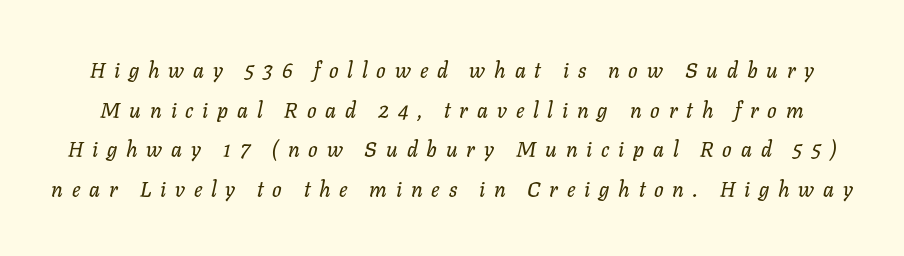
The image shows 21 px text type, italic (leaning right); set line spacing 1.89x, unusually wide letter spacing (+0.42 em), not underlined.
